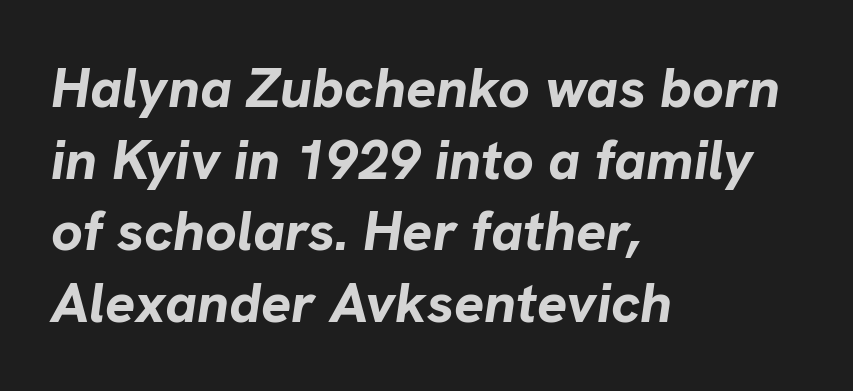
{"italic": "yes", "lean": "right", "slant_degrees": 8, "bold": "yes", "weight": "bold", "width": "normal", "stroke_contrast": "low", "x_height": "medium", "monospaced": "no", "underline": "no", "align": "left", "line_spacing": "normal", "line_spacing_ratio": 1.28, "letter_spacing": "normal", "letter_spacing_em": 0.0, "glyph_px": 56}
